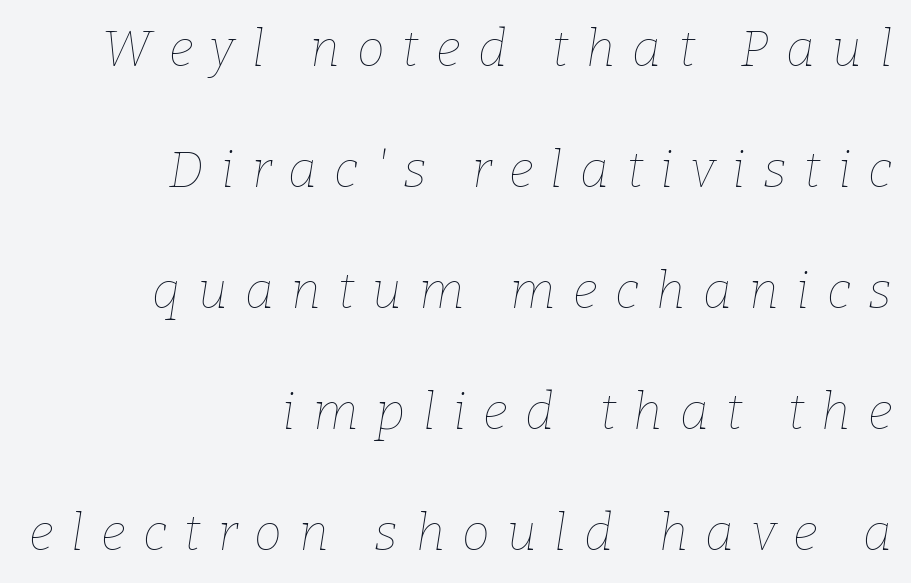
{"italic": "yes", "lean": "right", "slant_degrees": 9, "bold": "no", "weight": "thin", "width": "normal", "stroke_contrast": "low", "x_height": "medium", "monospaced": "no", "underline": "no", "align": "right", "line_spacing": "loose", "line_spacing_ratio": 2.42, "letter_spacing": "wide", "letter_spacing_em": 0.35, "glyph_px": 50}
